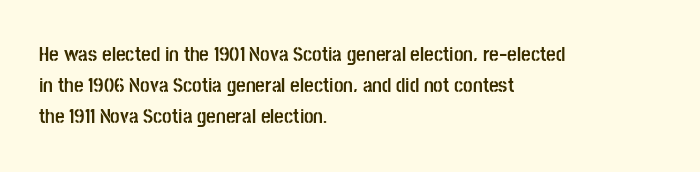
{"italic": "no", "bold": "yes", "underline": "no", "align": "left", "line_spacing": "normal", "line_spacing_ratio": 1.47, "letter_spacing": "normal", "letter_spacing_em": 0.0, "glyph_px": 21}
